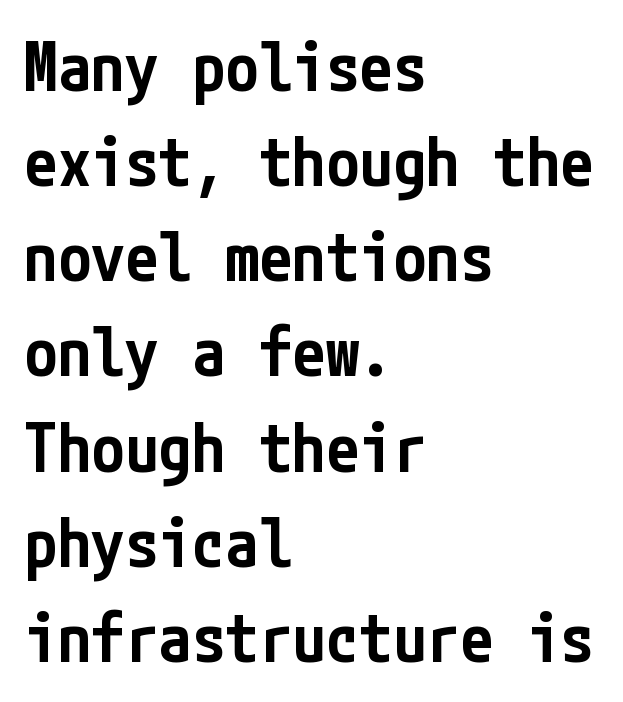
This is the regular roman posture of the typeface. Look at the stroke-to-counter ratio: somewhat heavy, a semibold. Successive baselines arrive at the customary interval. Serif or sans? Sans — the stroke terminals are bare. Does the copy run flush right? No — it runs flush left. Between one letter and the next there's only the usual sliver of space.
